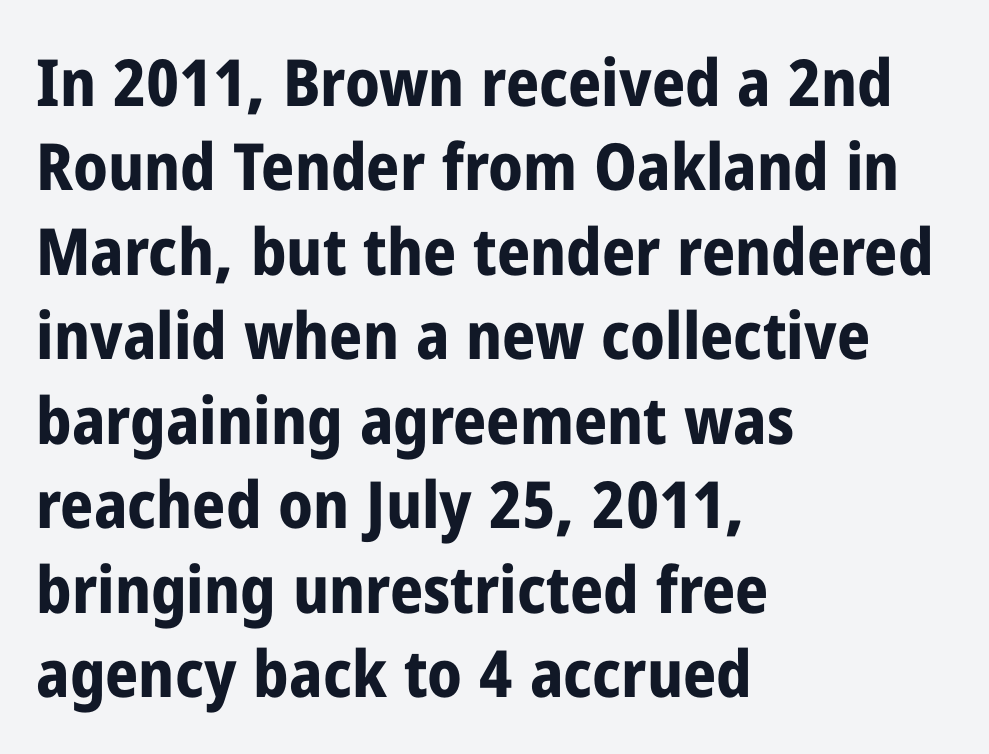
{"serif": "no", "italic": "no", "bold": "yes", "weight": "bold", "width": "condensed", "stroke_contrast": "low", "x_height": "medium", "monospaced": "no", "underline": "no", "align": "left", "line_spacing": "normal", "line_spacing_ratio": 1.3, "letter_spacing": "normal", "letter_spacing_em": 0.0, "glyph_px": 65}
